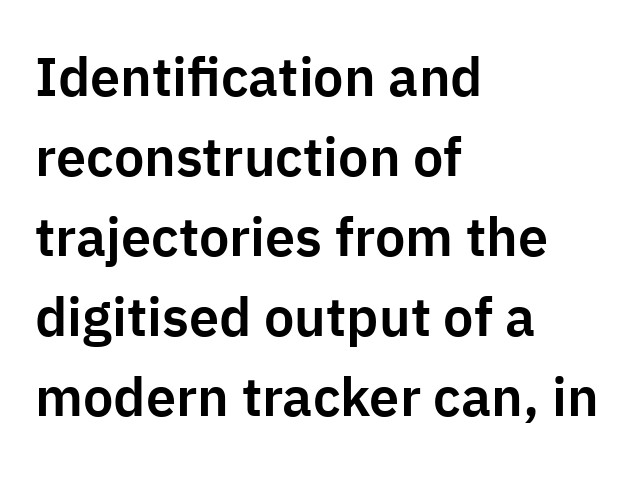
Q: Is the text italic (slanted)? A: No, it is upright.
Q: Is the typeface a serif or a sans-serif typeface? A: Sans-serif.
Q: Is the text underlined? A: No.
Q: How is the paragraph aligned? A: Left-aligned.
Q: Is the spacing between letters normal or unusually wide? A: Normal.
Q: Is the spacing between lines tight, normal or loose? A: Normal.
Q: Width (condensed, normal, or wide)? A: Normal.
Q: Stroke contrast? A: Low.
Q: x-height? A: Medium.
Q: Monospaced? A: No.
